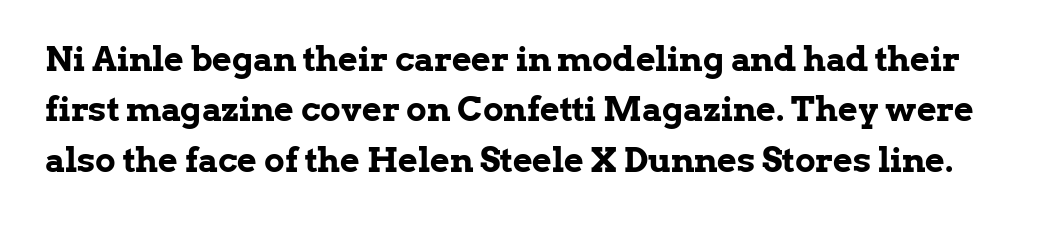
This rendering employs a face with finishing strokes, i.e., a serif. This sample uses plain, unmodified letter spacing. The sample has been set heavy, in full bold. Descender tails drop into unmarked territory. Upright lettering throughout.
